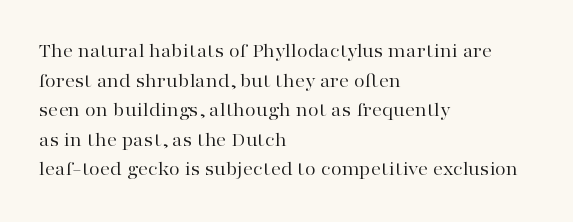
Q: Is the text bold? A: No.
Q: Is the text italic (slanted)? A: No, it is upright.
Q: Is the text underlined? A: No.
Q: How is the paragraph aligned? A: Left-aligned.
Q: Is the spacing between letters normal or unusually wide? A: Normal.
Q: Is the spacing between lines tight, normal or loose? A: Normal.
